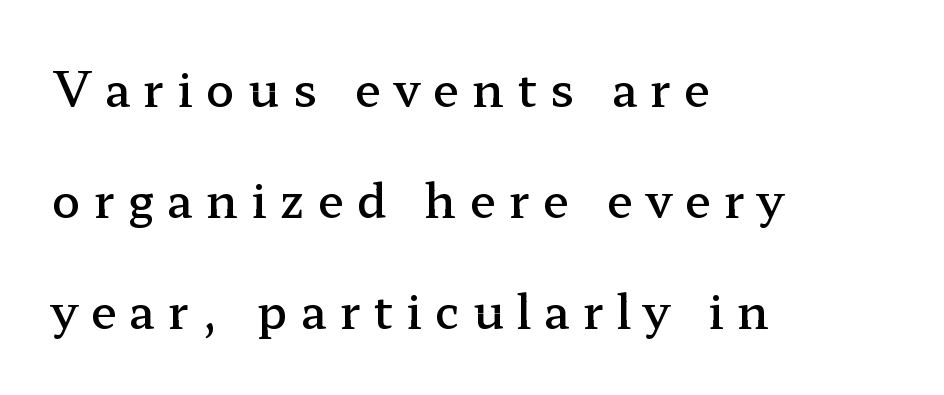
Q: Is the text bold? A: Semi-bold.
Q: Is the text italic (slanted)? A: No, it is upright.
Q: Is the typeface a serif or a sans-serif typeface? A: Serif.
Q: Is the text underlined? A: No.
Q: How is the paragraph aligned? A: Left-aligned.
Q: Is the spacing between letters normal or unusually wide? A: Unusually wide.
Q: Is the spacing between lines tight, normal or loose? A: Loose.
Q: Width (condensed, normal, or wide)? A: Wide.
Q: Stroke contrast? A: Low.
Q: x-height? A: Medium.
Q: Monospaced? A: No.
